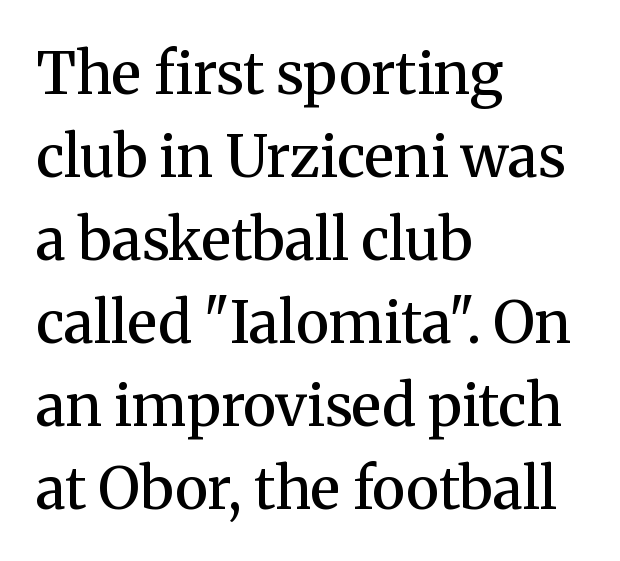
Q: Is the text bold? A: Semi-bold.
Q: Is the text italic (slanted)? A: No, it is upright.
Q: Is the typeface a serif or a sans-serif typeface? A: Serif.
Q: Is the text underlined? A: No.
Q: How is the paragraph aligned? A: Left-aligned.
Q: Is the spacing between letters normal or unusually wide? A: Normal.
Q: Is the spacing between lines tight, normal or loose? A: Normal.
Q: Width (condensed, normal, or wide)? A: Normal.
Q: Stroke contrast? A: Medium.
Q: x-height? A: Medium.
Q: Monospaced? A: No.
